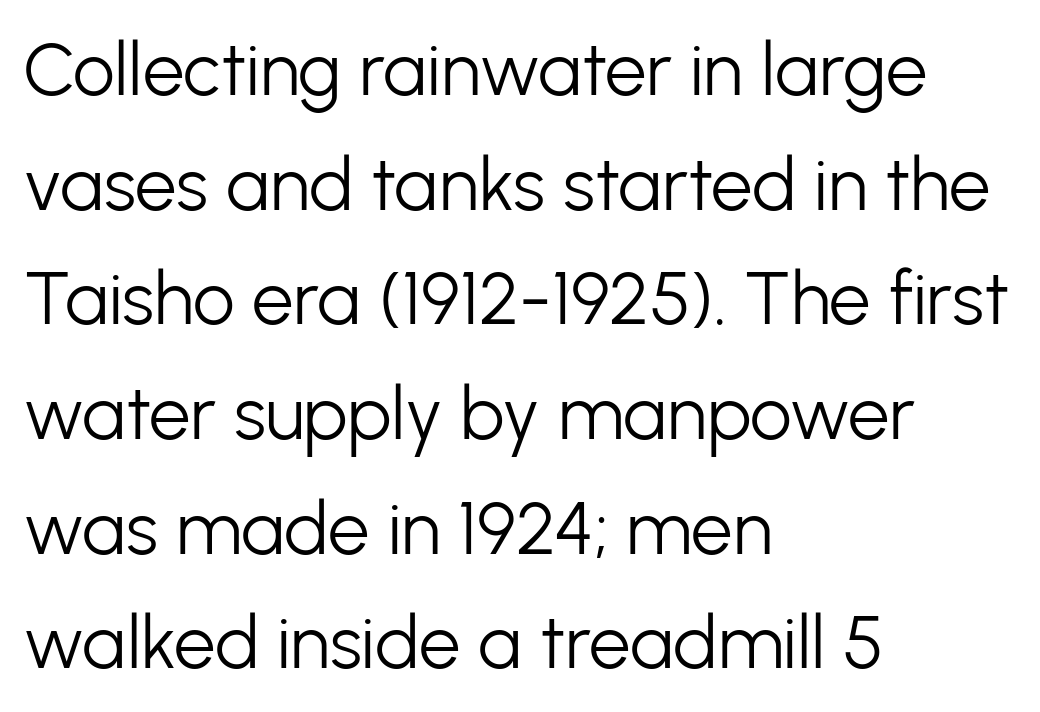
What's the leading like? Ordinary, nothing unusual. Varying glyph widths throughout — classic text-font behaviour. Typographically, this falls in the sans-serif category. Characters follow at the spacing the type designer built in. The lines in this sample share a left origin and differ only in where they stop. Descenders are the only things crossing below the line.
